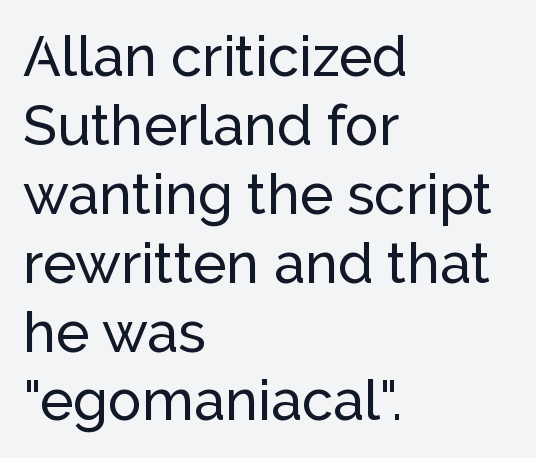
Q: Is the text italic (slanted)? A: No, it is upright.
Q: Is the typeface a serif or a sans-serif typeface? A: Sans-serif.
Q: Is the text underlined? A: No.
Q: How is the paragraph aligned? A: Left-aligned.
Q: Is the spacing between letters normal or unusually wide? A: Normal.
Q: Width (condensed, normal, or wide)? A: Normal.
Q: Stroke contrast? A: Low.
Q: x-height? A: Medium.
Q: Monospaced? A: No.
